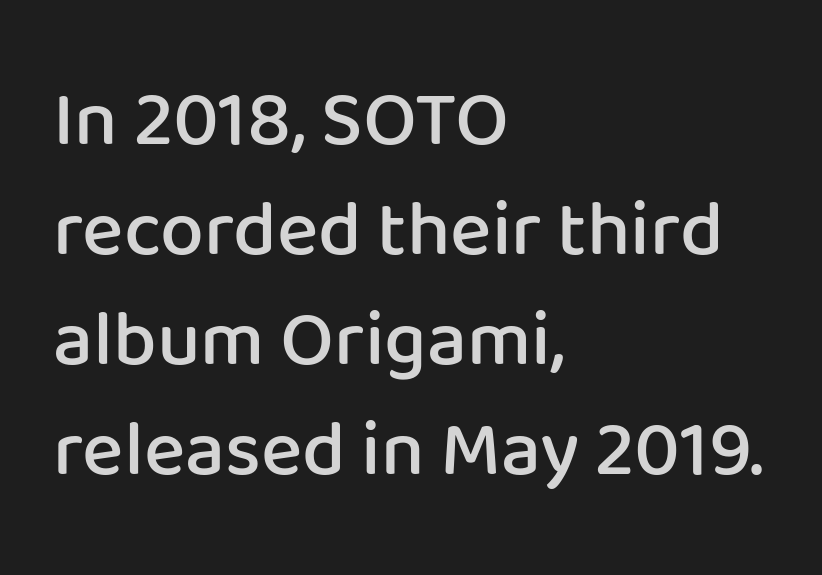
{"serif": "no", "italic": "no", "bold": "semi", "weight": "semibold", "width": "normal", "stroke_contrast": "low", "x_height": "medium", "monospaced": "no", "underline": "no", "align": "left", "line_spacing": "normal", "line_spacing_ratio": 1.41, "letter_spacing": "normal", "letter_spacing_em": 0.0, "glyph_px": 78}
